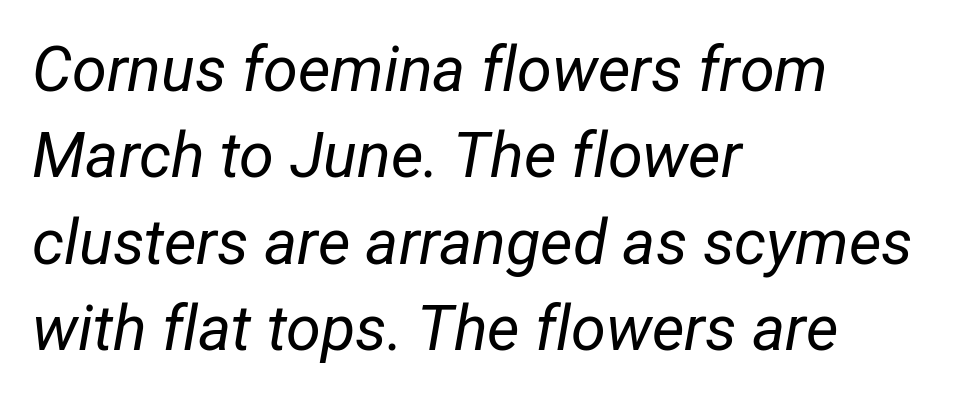
Q: Is the text bold? A: No.
Q: Is the text italic (slanted)? A: Yes, it leans right by about 12 degrees.
Q: Is the text underlined? A: No.
Q: How is the paragraph aligned? A: Left-aligned.
Q: Is the spacing between letters normal or unusually wide? A: Normal.
Q: Is the spacing between lines tight, normal or loose? A: Normal.
Q: Width (condensed, normal, or wide)? A: Condensed.
Q: Stroke contrast? A: Low.
Q: x-height? A: Medium.
Q: Monospaced? A: No.
